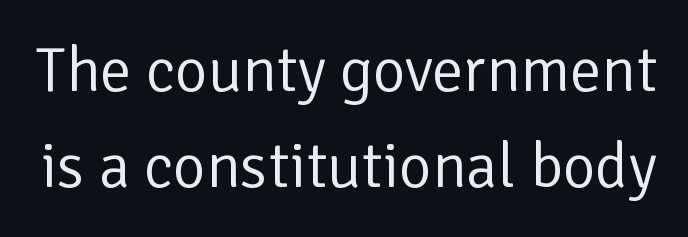
Q: Is the text bold? A: No.
Q: Is the text italic (slanted)? A: No, it is upright.
Q: Is the typeface a serif or a sans-serif typeface? A: Sans-serif.
Q: Is the text underlined? A: No.
Q: Is the spacing between letters normal or unusually wide? A: Normal.
Q: Is the spacing between lines tight, normal or loose? A: Normal.
Q: Width (condensed, normal, or wide)? A: Normal.
Q: Stroke contrast? A: Low.
Q: x-height? A: Medium.
Q: Monospaced? A: No.
